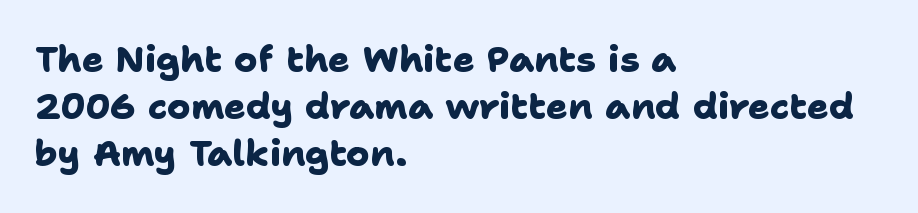
{"serif": "no", "bold": "yes", "weight": "heavy", "width": "normal", "stroke_contrast": "low", "x_height": "medium", "monospaced": "no", "underline": "no", "align": "left", "line_spacing": "normal", "line_spacing_ratio": 1.3, "letter_spacing": "normal", "letter_spacing_em": 0.0, "glyph_px": 36}
